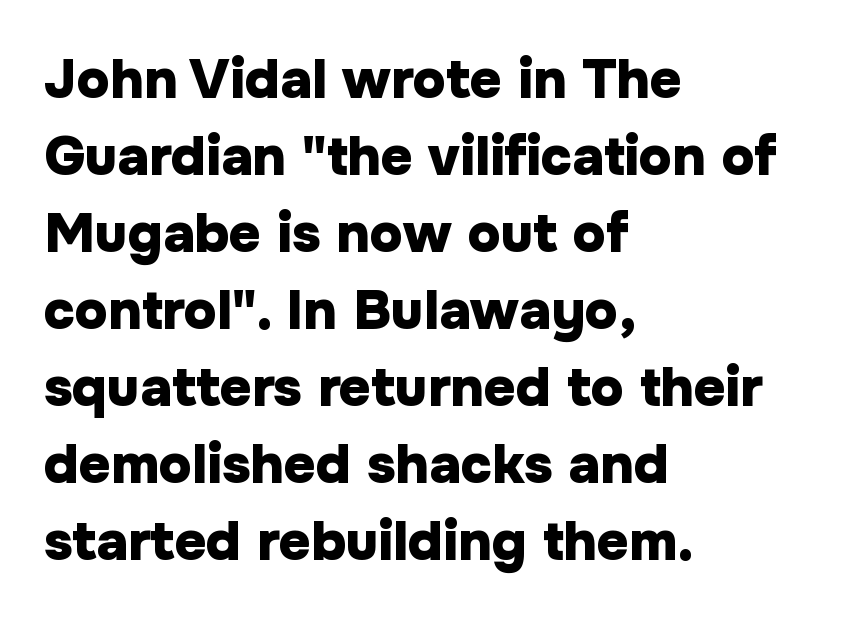
The image shows 55 px heavy sans-serif type, upright; set left-aligned, normal line spacing (1.4x), normal letter spacing, not underlined; low stroke contrast and a medium x-height.
